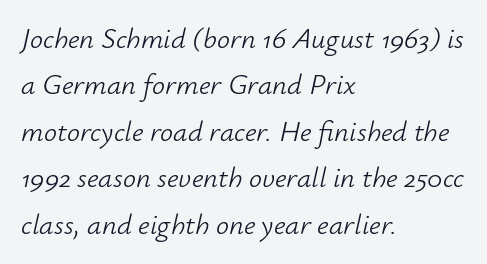
Clear beneath every line of the passage. Words appear dense and cohesive because spacing is normal. Stems and bowls with no extra thickness — not bold. Style check: oblique.
